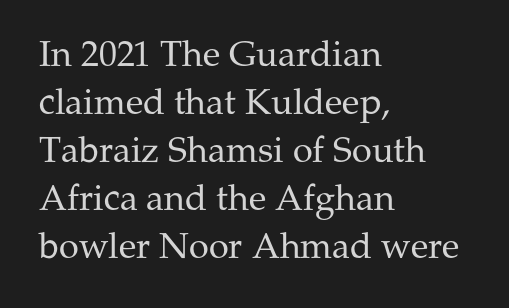
Q: Is the text bold? A: No.
Q: Is the text italic (slanted)? A: No, it is upright.
Q: Is the typeface a serif or a sans-serif typeface? A: Serif.
Q: Is the text underlined? A: No.
Q: How is the paragraph aligned? A: Left-aligned.
Q: Is the spacing between letters normal or unusually wide? A: Normal.
Q: Is the spacing between lines tight, normal or loose? A: Normal.
Q: Width (condensed, normal, or wide)? A: Normal.
Q: Stroke contrast? A: Medium.
Q: x-height? A: Medium.
Q: Monospaced? A: No.
